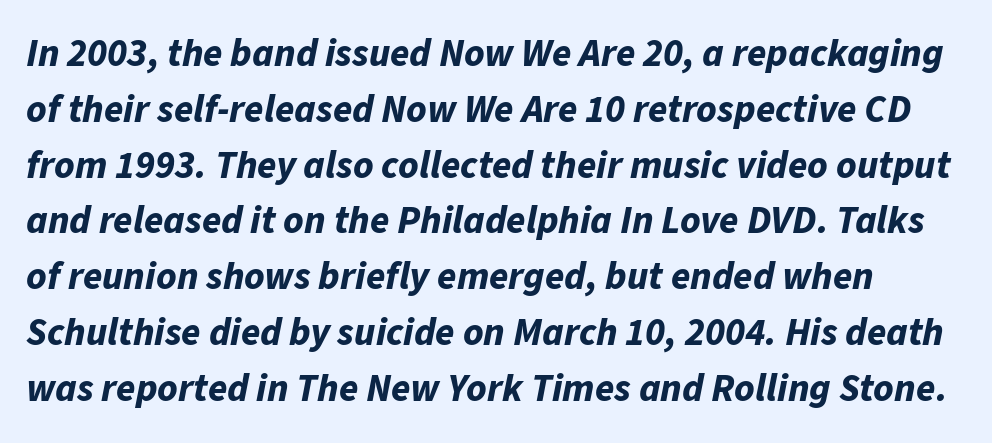
The passage shown is emphatically bold. The space between consecutive lines is moderate. The gap between lines stays unmarked. This sample has the flowing, uneven cadence of proportional lettering. Is the type slanted? Yes — the strokes lean at a clear angle.
